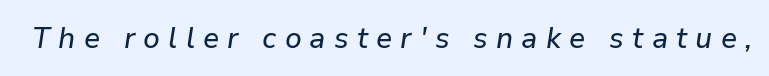
Q: Is the text italic (slanted)? A: Yes, it leans right by about 9 degrees.
Q: Is the text underlined? A: No.
Q: Is the spacing between letters normal or unusually wide? A: Unusually wide.
Q: Width (condensed, normal, or wide)? A: Normal.
Q: Stroke contrast? A: Low.
Q: x-height? A: Medium.
Q: Monospaced? A: No.
